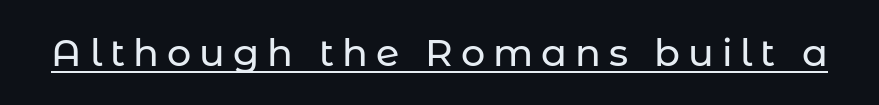
This sample has the flowing, uneven cadence of proportional lettering. The lettering holds an erect, upright posture throughout. The face used here appears with an underline applied. This rendering widens character spacing well past its baseline value.
